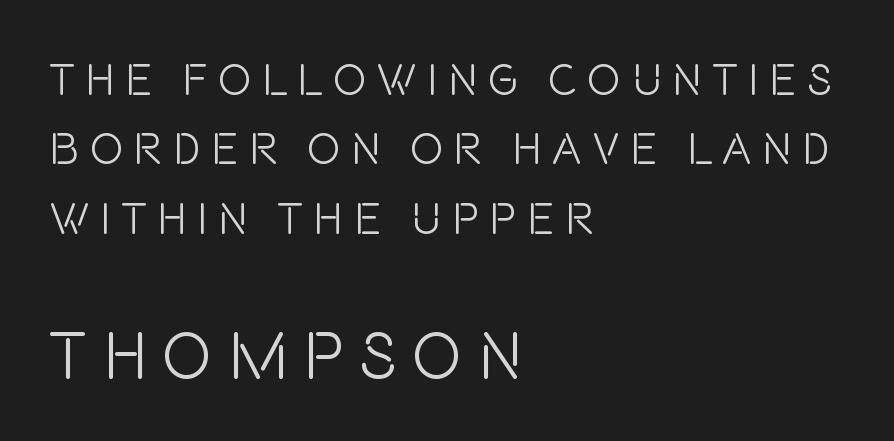
{"serif": "no", "italic": "no", "bold": "no", "weight": "light", "width": "condensed", "stroke_contrast": "low", "x_height": "large", "monospaced": "no", "underline": "no", "align": "left", "line_spacing": "normal", "line_spacing_ratio": 1.54, "letter_spacing": "wide", "letter_spacing_em": 0.23, "larger_block": "second", "size_ratio": 1.49, "glyph_px": 67}
